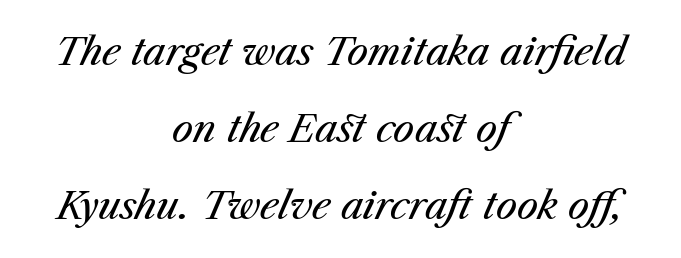
These lines are centered, leaving both edges ragged. How would I describe the line gaps? Wide and relaxed. The axis of the letterforms is tilted away from vertical. How are the letters spaced? Ordinarily, with no added tracking. The cut favours lightness, reaching ordinary text weight at its darkest. Beneath every word, the page is bare.
